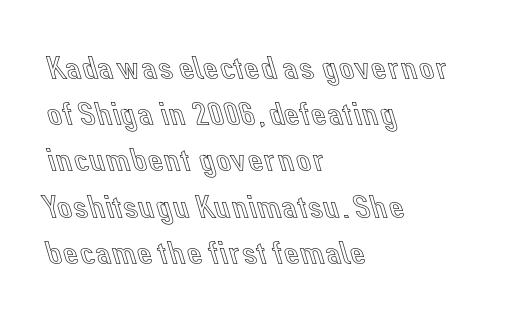
The image shows 34 px text type; set left-aligned, normal line spacing (1.36x), normal letter spacing, not underlined; a medium x-height.
